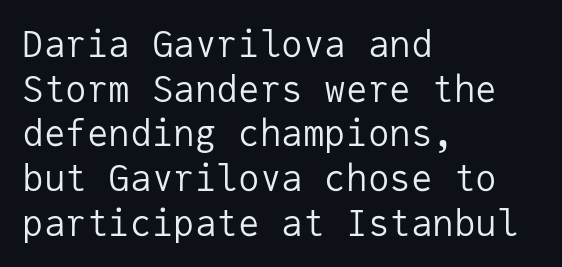
The letters stand upright; this is a roman face. Decoration check: the copy has no underline. The letters look calm and open, with moderate or lighter stems. Monospaced: the letters line up in strict vertical columns. The face used here is a sans, in the tradition of grotesques and geometrics.
